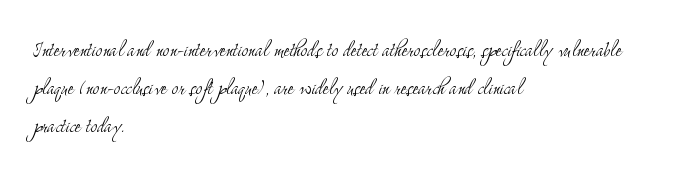
The specimen omits any rule beneath the text block's lines. All the whitespace from short lines collects on the right. Tracking here is standard; glyphs follow each other at the usual distance.
